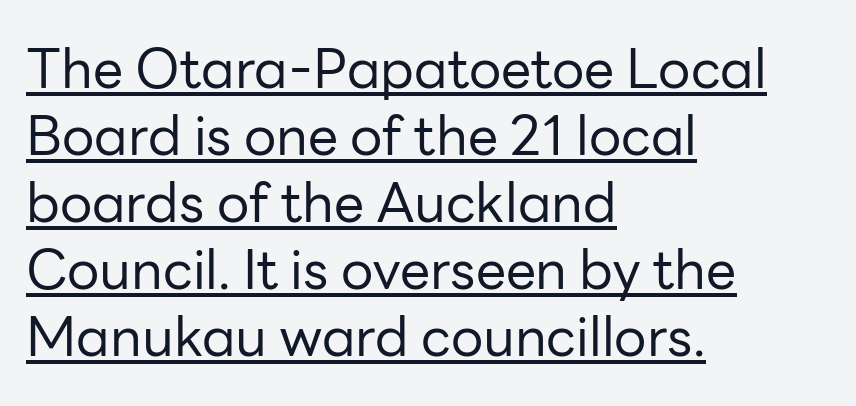
{"serif": "no", "italic": "no", "bold": "no", "weight": "regular", "width": "normal", "stroke_contrast": "low", "x_height": "medium", "monospaced": "no", "underline": "yes", "align": "left", "line_spacing_ratio": 1.24, "letter_spacing": "normal", "letter_spacing_em": 0.0, "glyph_px": 54}
